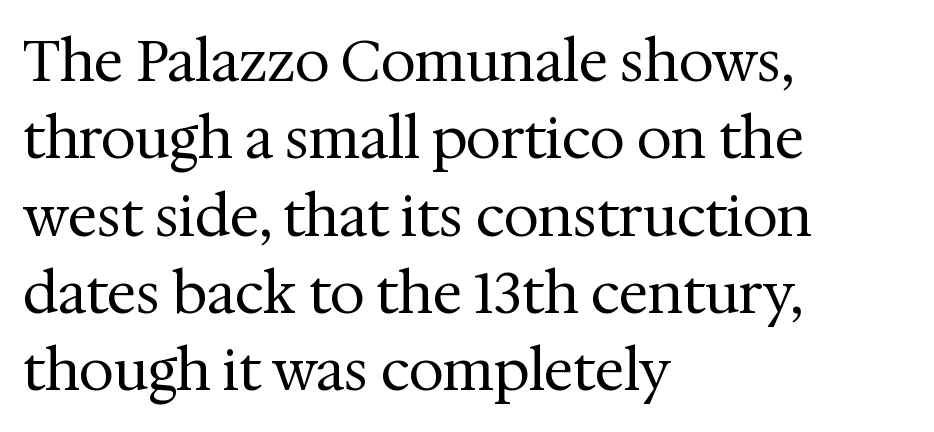
The image shows 56 px regular-weight serif type, upright; set left-aligned, normal line spacing (1.38x), normal letter spacing, not underlined; medium stroke contrast and a medium x-height.
